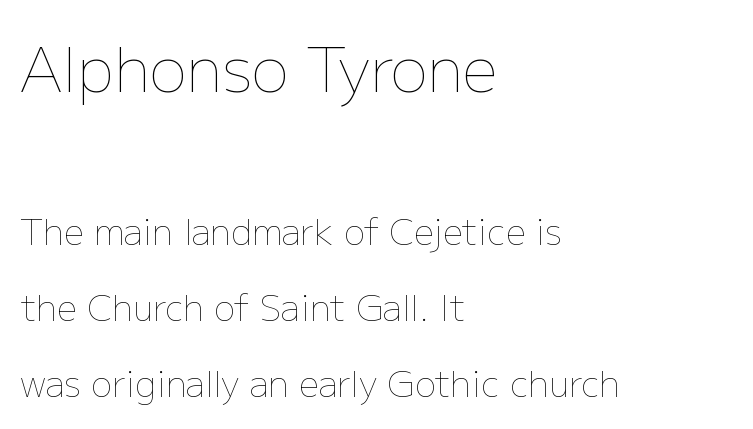
Q: Is the text bold? A: No.
Q: Is the text italic (slanted)? A: No, it is upright.
Q: Is the text underlined? A: No.
Q: How is the paragraph aligned? A: Left-aligned.
Q: Is the spacing between letters normal or unusually wide? A: Normal.
Q: Is the spacing between lines tight, normal or loose? A: Loose.
Q: Which block of text is set in a larger size, the first (top) or the second (bottom)? A: The first (top) one.
Q: Width (condensed, normal, or wide)? A: Normal.
Q: Stroke contrast? A: Low.
Q: x-height? A: Medium.
Q: Monospaced? A: No.
